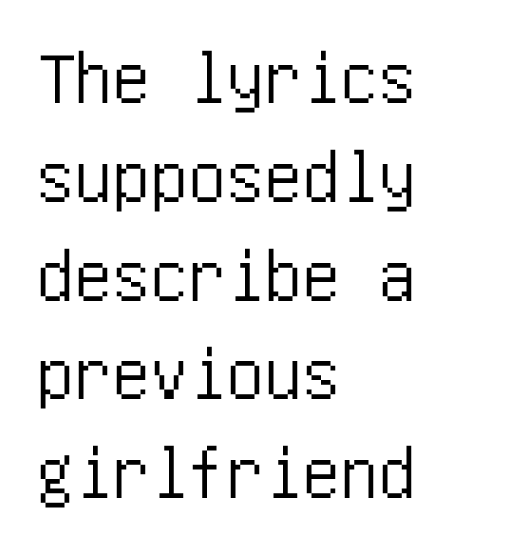
{"serif": "no", "italic": "no", "width": "condensed", "stroke_contrast": "low", "x_height": "large", "underline": "no", "align": "left", "line_spacing": "normal", "line_spacing_ratio": 1.3, "letter_spacing": "normal", "letter_spacing_em": 0.0, "glyph_px": 76}
